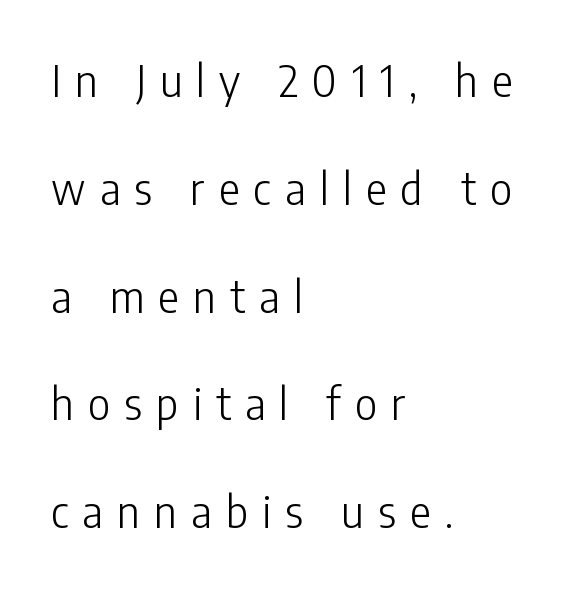
The image shows 44 px light, condensed sans-serif type, upright; set left-aligned, loose line spacing (2.45x), unusually wide letter spacing (+0.32 em), not underlined; low stroke contrast and a medium x-height.
